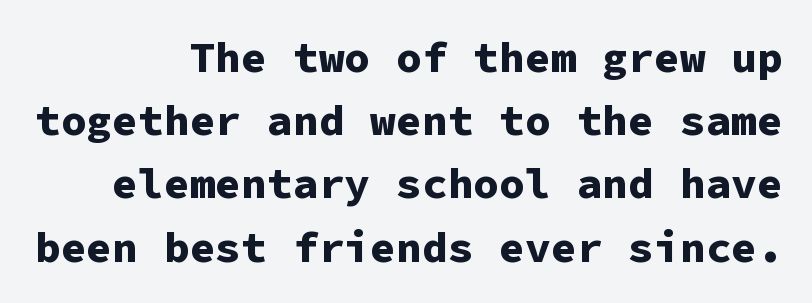
Q: Is the text bold? A: Yes.
Q: Is the text italic (slanted)? A: No, it is upright.
Q: Is the typeface a serif or a sans-serif typeface? A: Sans-serif.
Q: Is the text underlined? A: No.
Q: How is the paragraph aligned? A: Right-aligned.
Q: Is the spacing between letters normal or unusually wide? A: Normal.
Q: Is the spacing between lines tight, normal or loose? A: Normal.
Q: Width (condensed, normal, or wide)? A: Normal.
Q: Stroke contrast? A: Low.
Q: x-height? A: Medium.
Q: Monospaced? A: Yes.
